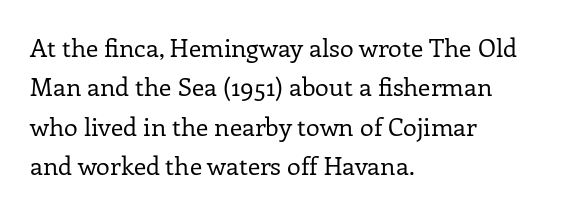
The image shows 25 px text type, upright; set left-aligned, normal line spacing (1.58x), normal letter spacing, not underlined.
